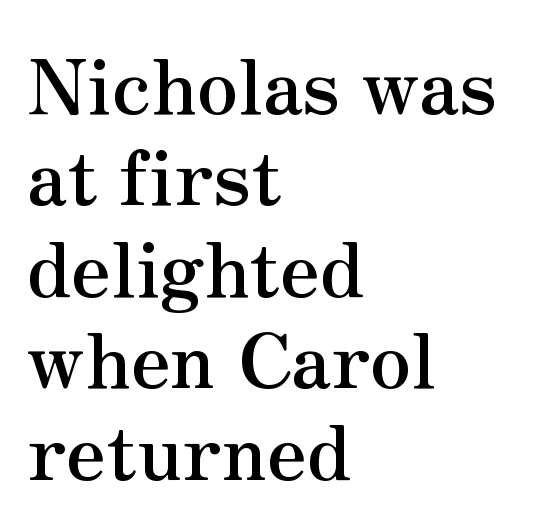
Descenders hang freely into open space. Set as a true bold cut, around the 700 mark. Notice how the passage keeps a crisp vertical edge on the left only. Varying glyph widths throughout — classic text-font behaviour. The characters display serif detailing at their extremities.
